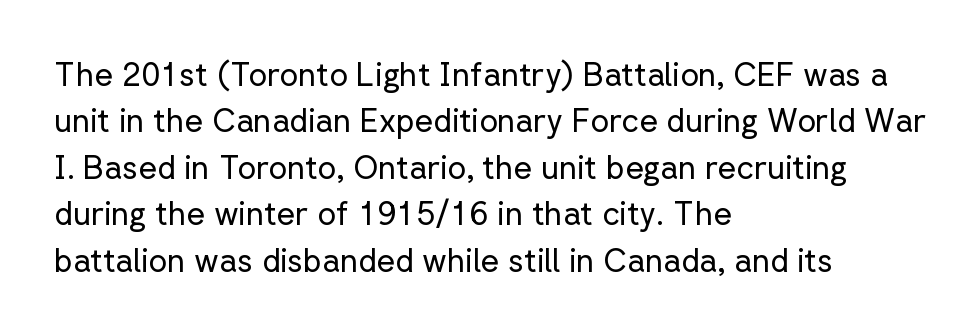
A student would call this left alignment; a typographer would say flush left, rag right. Lines of text with bare space underneath. The strokes are not fattened; the text isn't bold. Does extra space separate the letters? No, they use regular spacing. Does the lettering tilt? It doesn't — this is upright. The vertical gap from one line to the next is medium.
